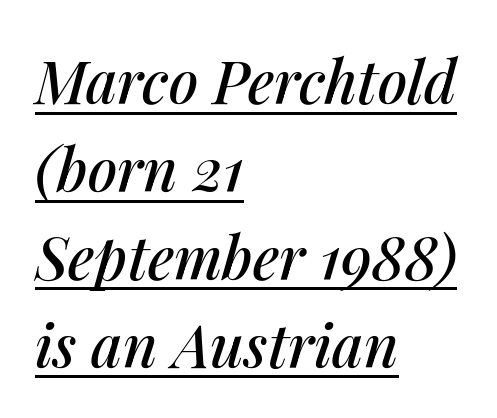
Look at the tracking — it's just the regular setting, nothing added. One glance says typical: line gaps are just what's usual. The rendering uses natural spacing where letterforms have individual widths. This sample uses an oblique cut, with every glyph tilted off the vertical.
